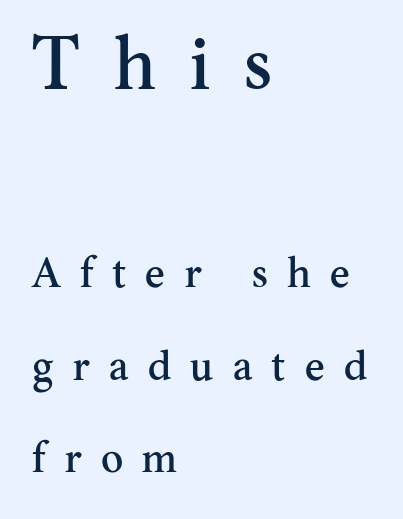
The image shows 74 px serif type, upright; set left-aligned, loose line spacing (2.21x), unusually wide letter spacing (+0.46 em), not underlined; the first (top) block is 1.76x larger; medium stroke contrast and a small x-height.
